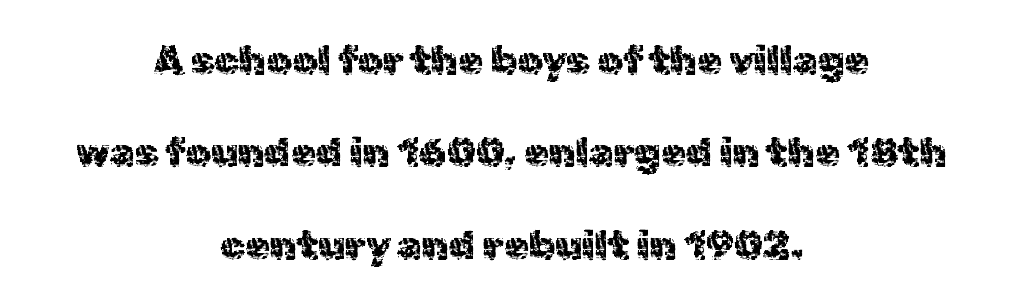
The image shows 40 px sans-serif type, upright; set centered, loose line spacing (2.31x), normal letter spacing, not underlined; a medium x-height.
